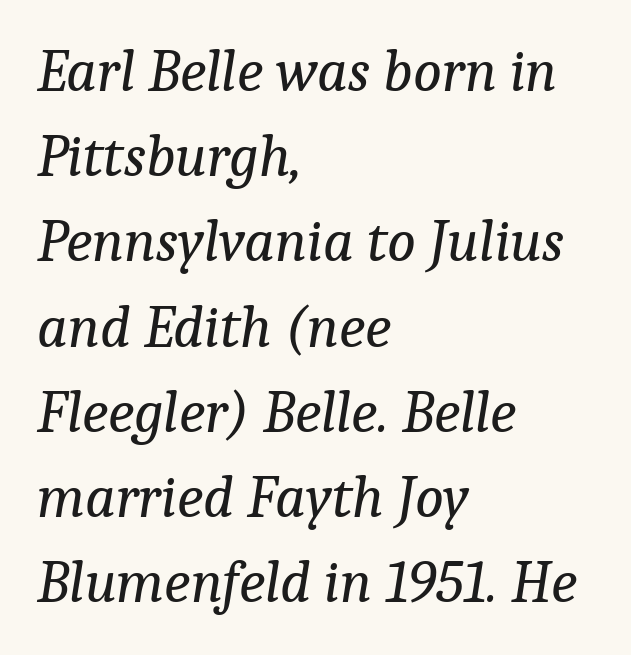
{"serif": "yes", "italic": "yes", "lean": "right", "slant_degrees": 9, "bold": "no", "weight": "regular", "width": "normal", "stroke_contrast": "low", "x_height": "medium", "monospaced": "no", "underline": "no", "align": "left", "line_spacing": "normal", "line_spacing_ratio": 1.42, "letter_spacing": "normal", "letter_spacing_em": 0.0, "glyph_px": 60}
